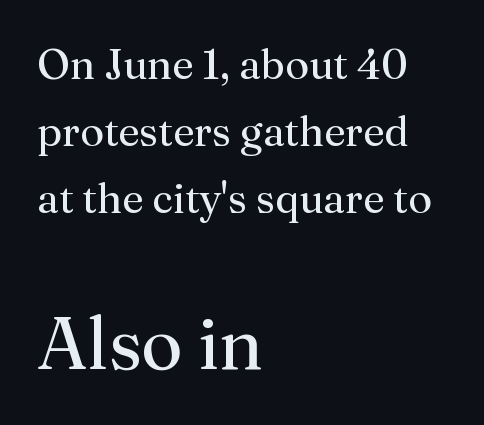
{"serif": "yes", "italic": "no", "bold": "no", "weight": "regular", "width": "normal", "stroke_contrast": "medium", "x_height": "medium", "monospaced": "no", "underline": "no", "align": "left", "line_spacing": "normal", "line_spacing_ratio": 1.6, "letter_spacing": "normal", "letter_spacing_em": 0.0, "larger_block": "second", "size_ratio": 1.74, "glyph_px": 73}
